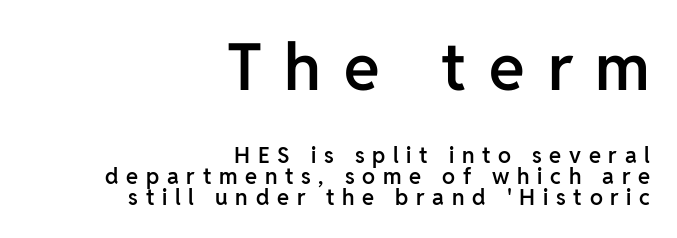
Q: Is the text bold? A: Semi-bold.
Q: Is the text italic (slanted)? A: No, it is upright.
Q: Is the typeface a serif or a sans-serif typeface? A: Sans-serif.
Q: Is the text underlined? A: No.
Q: How is the paragraph aligned? A: Right-aligned.
Q: Is the spacing between letters normal or unusually wide? A: Unusually wide.
Q: Is the spacing between lines tight, normal or loose? A: Tight.
Q: Which block of text is set in a larger size, the first (top) or the second (bottom)? A: The first (top) one.
Q: Width (condensed, normal, or wide)? A: Normal.
Q: Stroke contrast? A: Low.
Q: x-height? A: Medium.
Q: Monospaced? A: No.
